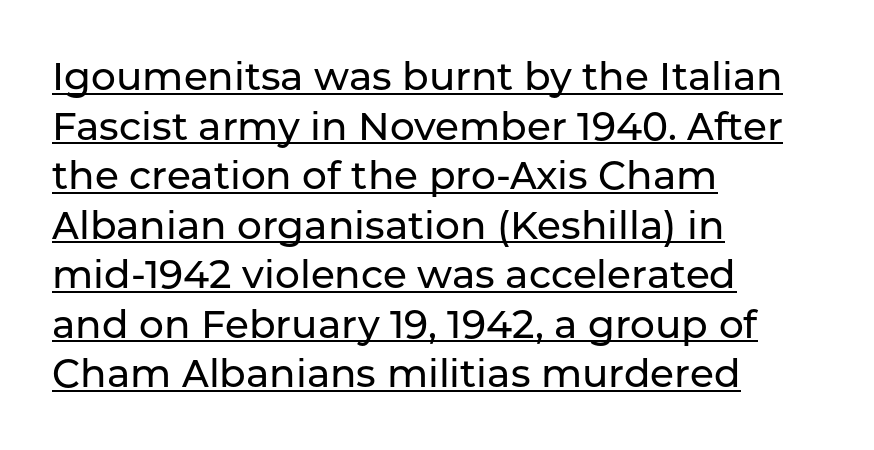
The image shows 39 px sans-serif type, upright; set left-aligned, normal line spacing (1.27x), normal letter spacing, underlined; low stroke contrast and a medium x-height.
